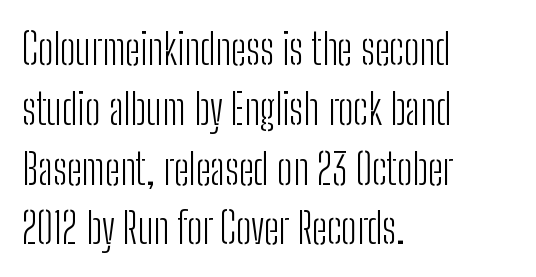
Q: Is the text bold? A: No.
Q: Is the text italic (slanted)? A: No, it is upright.
Q: Is the typeface a serif or a sans-serif typeface? A: Sans-serif.
Q: Is the text underlined? A: No.
Q: How is the paragraph aligned? A: Left-aligned.
Q: Is the spacing between letters normal or unusually wide? A: Normal.
Q: Is the spacing between lines tight, normal or loose? A: Normal.
Q: Width (condensed, normal, or wide)? A: Condensed.
Q: Stroke contrast? A: Low.
Q: x-height? A: Medium.
Q: Monospaced? A: No.
